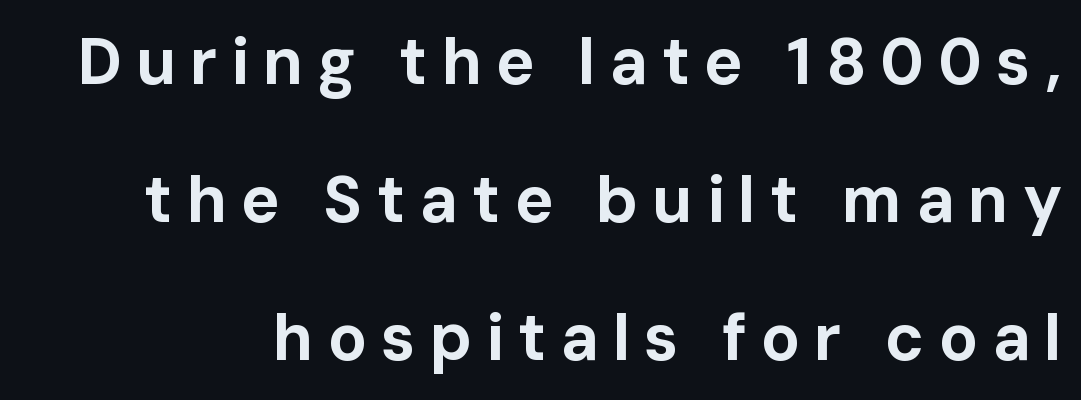
{"serif": "no", "italic": "no", "bold": "yes", "weight": "bold", "width": "normal", "stroke_contrast": "low", "x_height": "medium", "monospaced": "no", "underline": "no", "line_spacing": "loose", "line_spacing_ratio": 2.12, "letter_spacing": "wide", "letter_spacing_em": 0.21, "glyph_px": 65}
